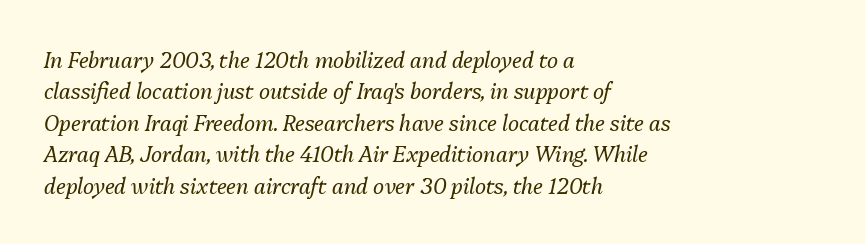
The image shows 21 px text type, italic (leaning right); set left-aligned, normal line spacing (1.5x), normal letter spacing, not underlined.
